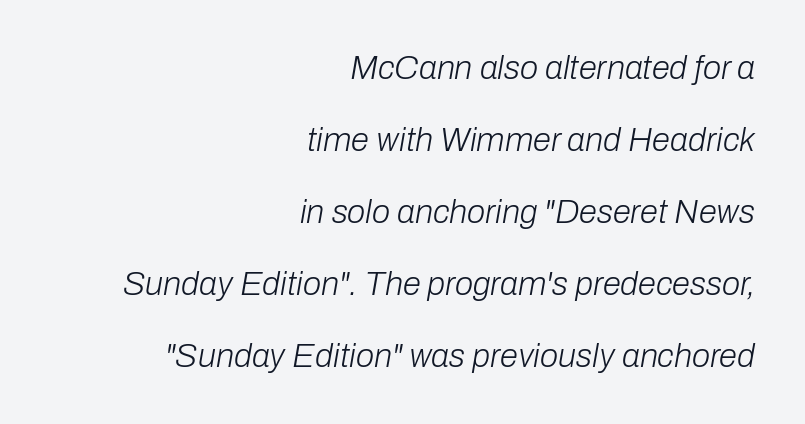
Q: Is the text bold? A: No.
Q: Is the text italic (slanted)? A: Yes, it leans right by about 10 degrees.
Q: Is the text underlined? A: No.
Q: How is the paragraph aligned? A: Right-aligned.
Q: Is the spacing between letters normal or unusually wide? A: Normal.
Q: Is the spacing between lines tight, normal or loose? A: Loose.
Q: Width (condensed, normal, or wide)? A: Normal.
Q: Stroke contrast? A: Low.
Q: x-height? A: Medium.
Q: Monospaced? A: No.
